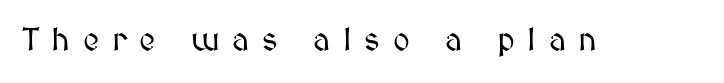
Varying glyph widths throughout — classic text-font behaviour. The string is rendered with underlining switched off. The type sits square on the baseline with zero lean. Each word looks stretched out because of the extra space between its letters.
